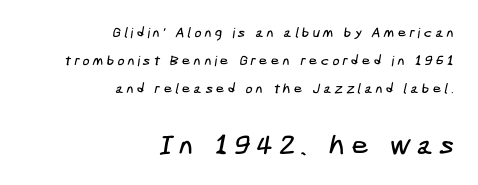
Bigger letters appear in the bottom chunk; the top chunk is reduced. Letterform terminals end flat and unadorned throughout the passage. Summary of vertical rhythm: relaxed, with wide interline spacing. The baseline area is clear.
